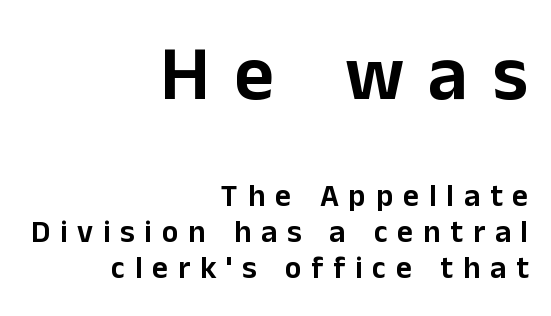
Looks like regular typesetting: each glyph gets only the width it needs. Characters remain perfectly vertical along every line. Spacing between characters has been opened up far beyond the box default. Caption: upper text group enlarged, lower text group reduced. The text was rendered using a sans face with plain stroke endings.
